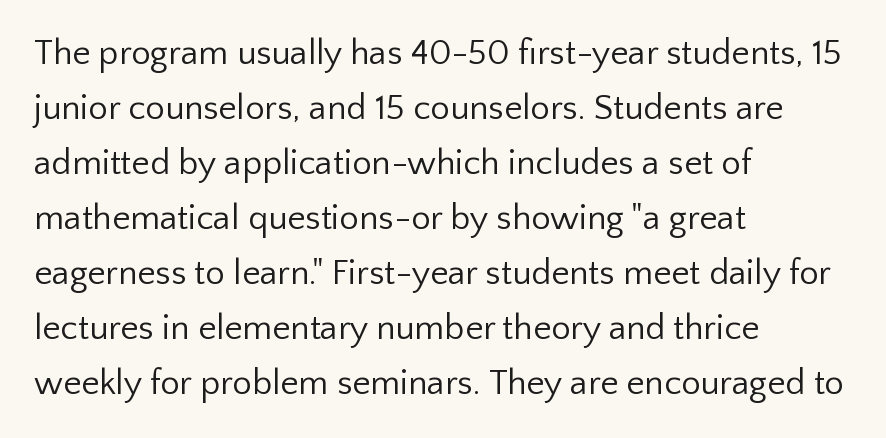
Is this a fixed-width face? No — the glyphs have proportional, varying widths. The ragged edge is on the right, which tells us the setting is flush left. This reads as an unemphasized weight, regular at the heaviest. The typeface chosen for these lines omits serifs.
